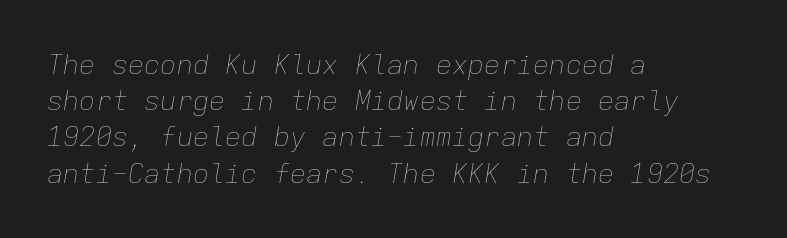
Each word holds together tightly as a unit, with standard inter-letter gaps. The rendering uses a moderate line-height, typical for paragraphs. If you drew a line through each stem, it would be angled. The strip under each line holds only bare page. These lines stack with their left ends in a neat column. These glyphs show unthickened strokes, regular width or finer.
